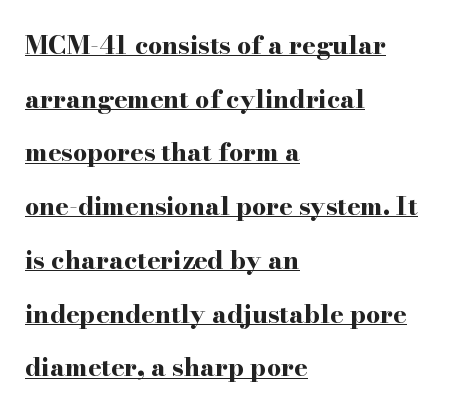
{"italic": "no", "bold": "yes", "underline": "yes", "align": "left", "line_spacing": "loose", "line_spacing_ratio": 2.15, "letter_spacing": "normal", "letter_spacing_em": 0.0, "glyph_px": 25}
